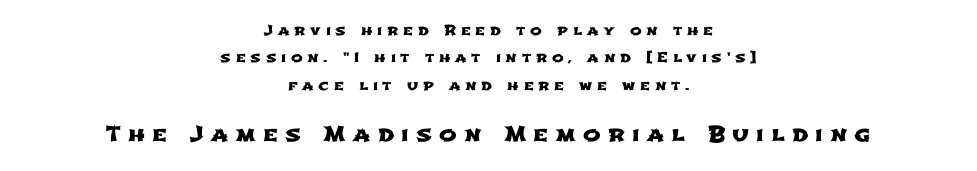
{"underline": "no", "align": "center", "line_spacing": "loose", "line_spacing_ratio": 1.96, "letter_spacing": "wide", "letter_spacing_em": 0.34, "larger_block": "second", "size_ratio": 1.5, "glyph_px": 21}
